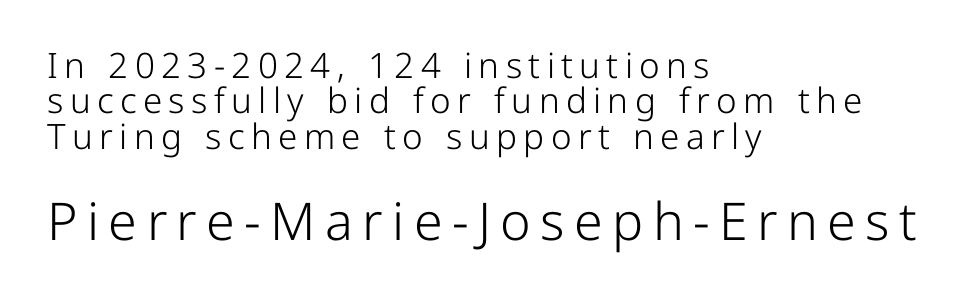
Visually, the bottom section dominates because its glyphs are scaled up. A classic flush-left, rag-right setting is used for this passage. The face used here is proportionally spaced, like ordinary book or web type. A clean baseline with only descenders dipping below it. Every character sits straight up, as roman type does. This is not heavy type; no bold has been used.
